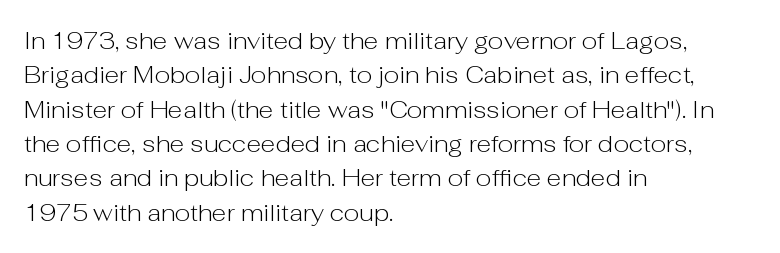
Q: Is the text bold? A: No.
Q: Is the text italic (slanted)? A: No, it is upright.
Q: Is the text underlined? A: No.
Q: How is the paragraph aligned? A: Left-aligned.
Q: Is the spacing between letters normal or unusually wide? A: Normal.
Q: Is the spacing between lines tight, normal or loose? A: Normal.
